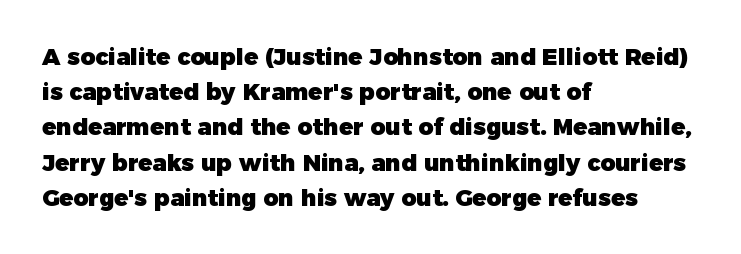
The image shows 23 px bold type, upright; set left-aligned, normal line spacing (1.53x), normal letter spacing, not underlined.
